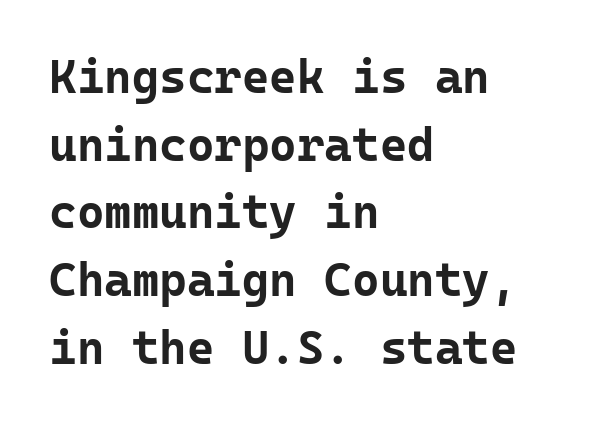
Q: Is the text bold? A: Yes.
Q: Is the text italic (slanted)? A: No, it is upright.
Q: Is the typeface a serif or a sans-serif typeface? A: Sans-serif.
Q: Is the text underlined? A: No.
Q: How is the paragraph aligned? A: Left-aligned.
Q: Is the spacing between letters normal or unusually wide? A: Normal.
Q: Is the spacing between lines tight, normal or loose? A: Normal.
Q: Width (condensed, normal, or wide)? A: Normal.
Q: Stroke contrast? A: Low.
Q: x-height? A: Medium.
Q: Monospaced? A: Yes.
